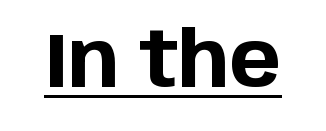
Nothing unusual about the tracking: characters are spaced as the font intends. Caption: lettering with a line underneath. A roman cut, with each character standing at attention. Looks like regular typesetting: each glyph gets only the width it needs. What kind of face is this? One without serifs — a sans. Strong, thick strokes mark this as bold type.
